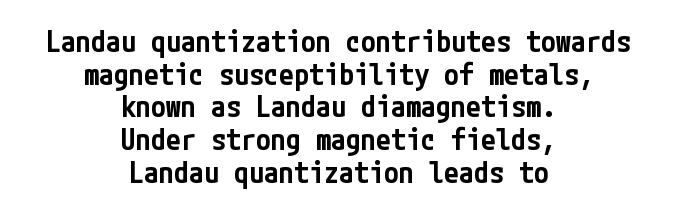
The image shows 30 px semibold, condensed sans-serif type, upright; set centered, tight line spacing (1.09x), normal letter spacing, not underlined; low stroke contrast and a medium x-height.
